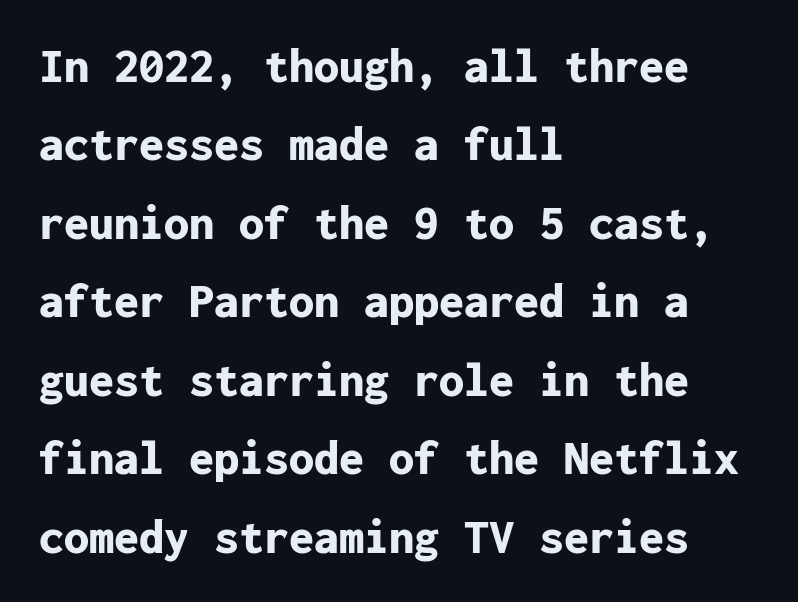
The image shows 50 px bold sans-serif type, upright, monospaced; set left-aligned, normal line spacing (1.57x), normal letter spacing, not underlined; low stroke contrast and a medium x-height.
